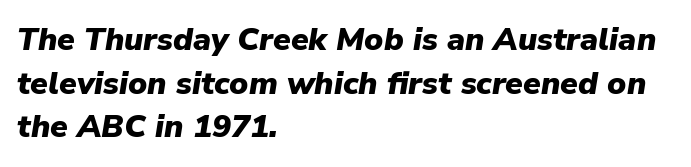
The image shows 32 px heavy type, italic (leaning right); set left-aligned, normal line spacing (1.36x), normal letter spacing, not underlined; low stroke contrast and a medium x-height.
